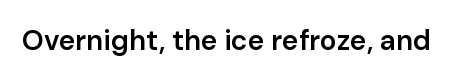
{"serif": "no", "italic": "no", "bold": "semi", "weight": "semibold", "width": "normal", "stroke_contrast": "low", "x_height": "medium", "monospaced": "no", "underline": "no", "letter_spacing": "normal", "letter_spacing_em": 0.0, "glyph_px": 28}
